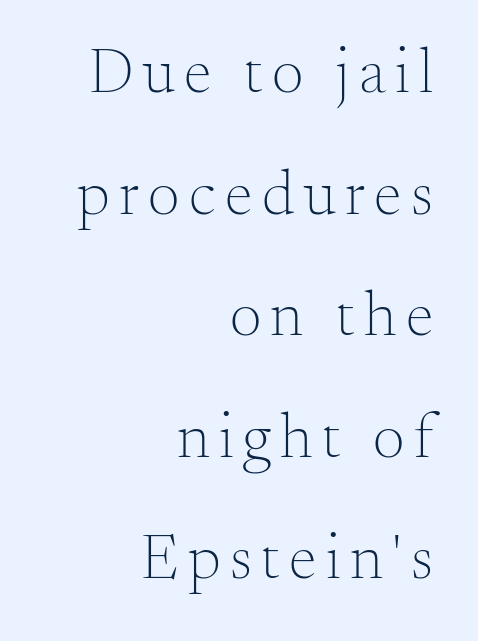
The image shows 63 px light serif type, upright; set right-aligned, loose line spacing (1.93x), not underlined; medium stroke contrast and a small x-height.
